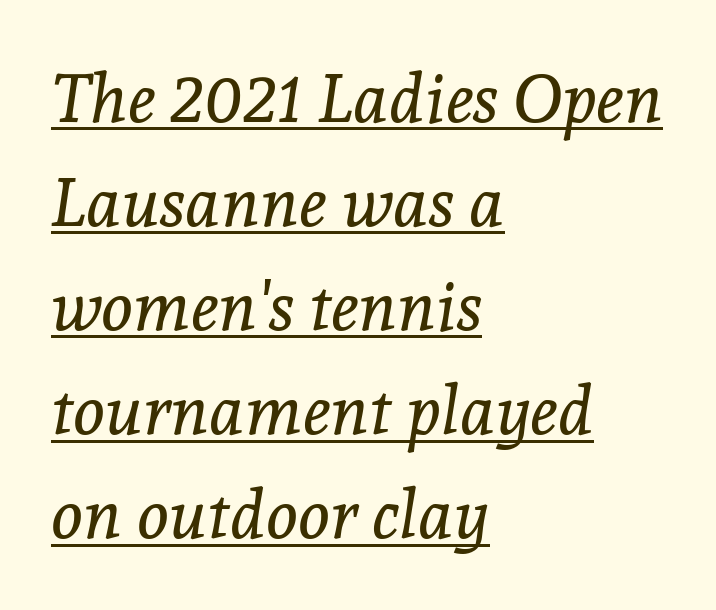
The image shows 68 px regular-weight serif type, italic (leaning right); set left-aligned, normal line spacing (1.53x), normal letter spacing, underlined; a medium x-height.
